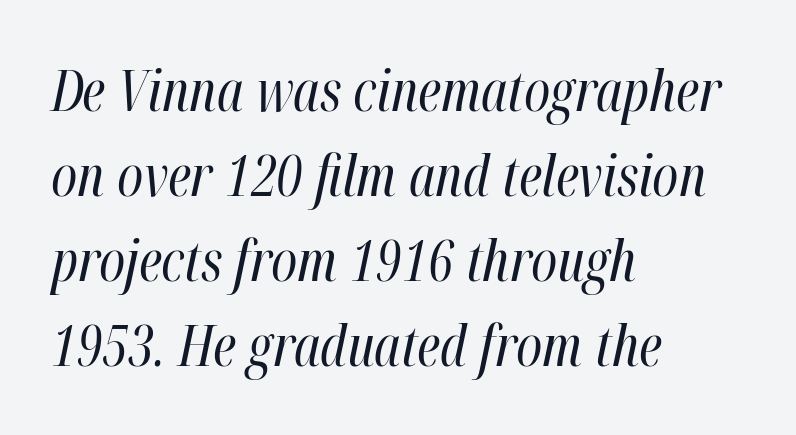
The type is set solid horizontally, with unmodified tracking. Leading: standard. The face used here has a pronounced slope to its letters. No heavy texture on the line: the type isn't bold.
